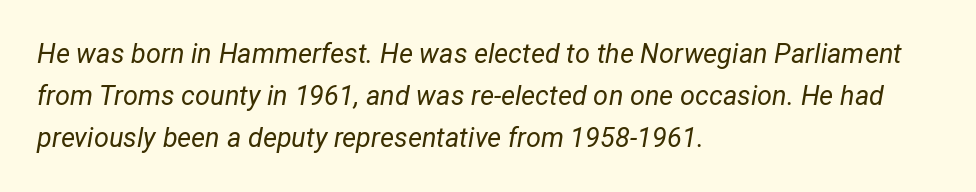
{"italic": "yes", "lean": "right", "slant_degrees": 12, "bold": "no", "underline": "no", "align": "left", "line_spacing": "normal", "line_spacing_ratio": 1.56, "letter_spacing": "normal", "letter_spacing_em": 0.0, "glyph_px": 27}
